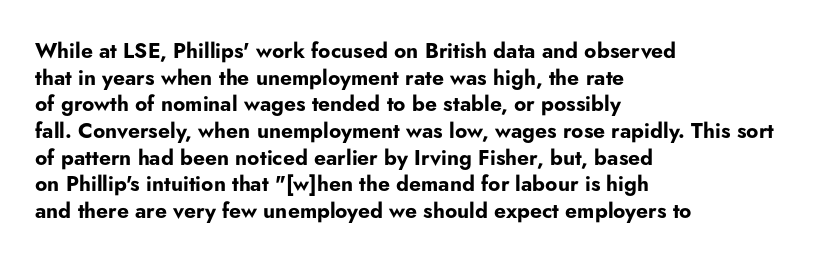
The image shows 21 px bold type, upright; set left-aligned, normal line spacing (1.27x), normal letter spacing, not underlined.
